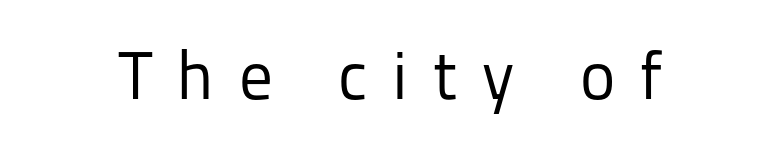
{"serif": "no", "italic": "no", "bold": "no", "weight": "regular", "width": "normal", "stroke_contrast": "low", "x_height": "medium", "monospaced": "no", "underline": "no", "letter_spacing": "wide", "letter_spacing_em": 0.37, "glyph_px": 67}
